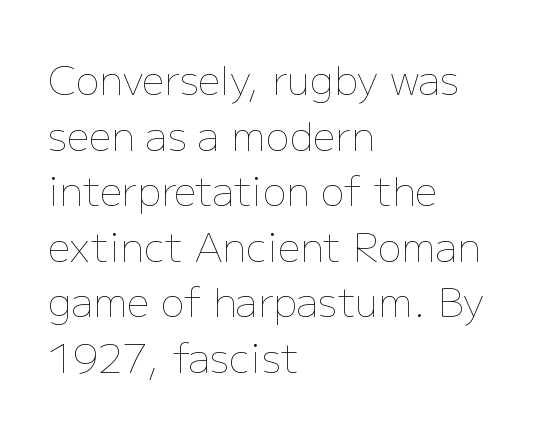
Has an underline been added? It has not. Evenly set lines give the paragraph a standard silhouette. The rendering keeps characters at their native spacing. Heaviness? Minimal to ordinary, like unemphasized prose.
